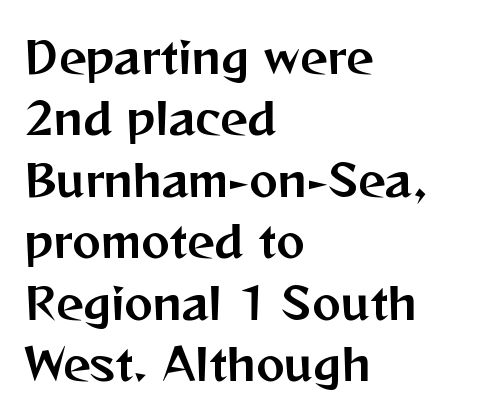
Leading matches the norm, producing a regular column. The lines in this sample share a left origin and differ only in where they stop. Classification — sans serif. The rendering uses natural spacing where letterforms have individual widths. A typesetter would call this zero additional tracking. Any mark beneath the type? The region is blank.
